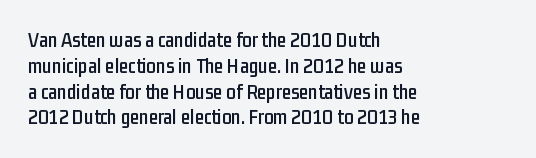
Underline: absent. This rendering uses left alignment, leaving the right contour irregular. A typesetter would mark this as roman, not italic. In terms of letterspacing, this is plain default setting.
